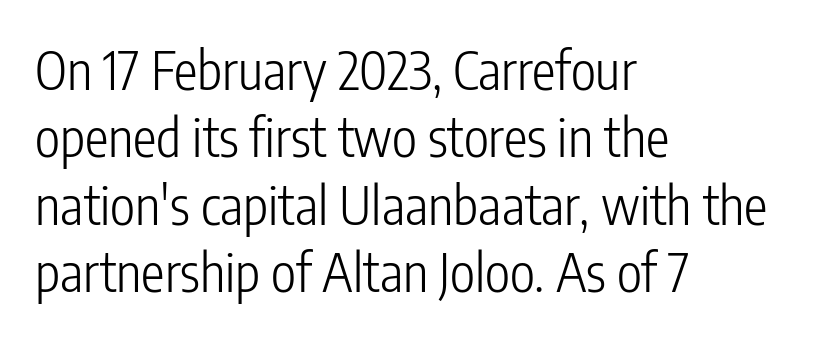
The image shows 53 px light, condensed sans-serif type, upright; set left-aligned, normal line spacing (1.27x), normal letter spacing, not underlined; low stroke contrast and a medium x-height.
